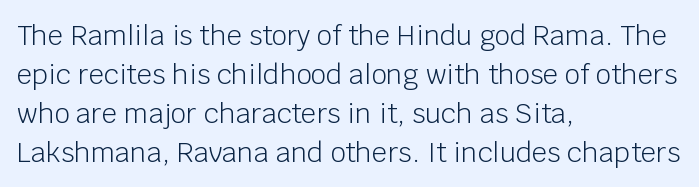
The image shows 27 px text type, upright; set left-aligned, normal line spacing (1.44x), normal letter spacing, not underlined.
